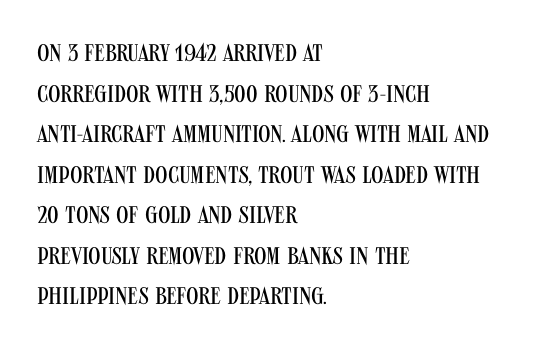
{"italic": "no", "bold": "no", "underline": "no", "align": "left", "line_spacing": "normal", "line_spacing_ratio": 1.69, "letter_spacing": "normal", "letter_spacing_em": 0.0, "glyph_px": 24}
